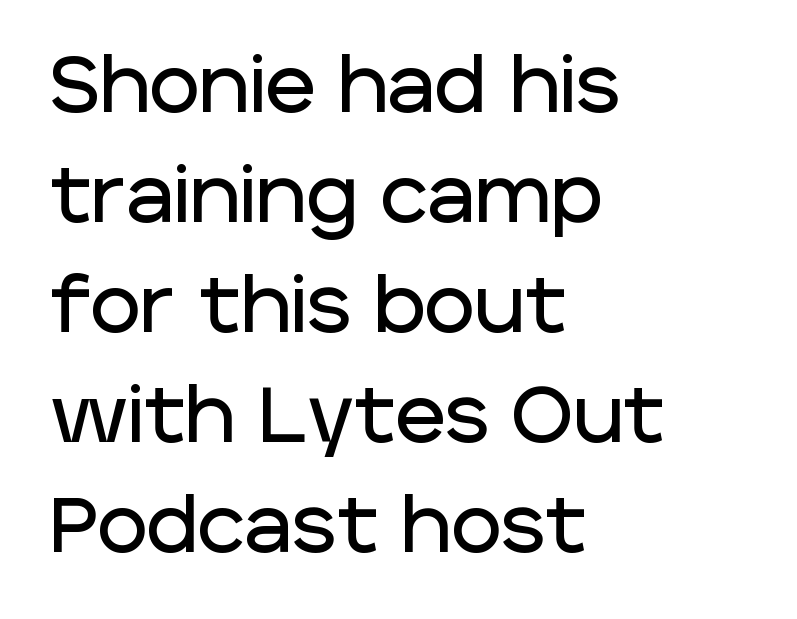
The passage shown stacks its lines at a standard gap. Honestly, the letter spacing is just normal — you wouldn't notice it. Note: no serifs on the glyphs. Leftover space on each line is placed entirely after the last word. The strip under each line holds only bare page.
